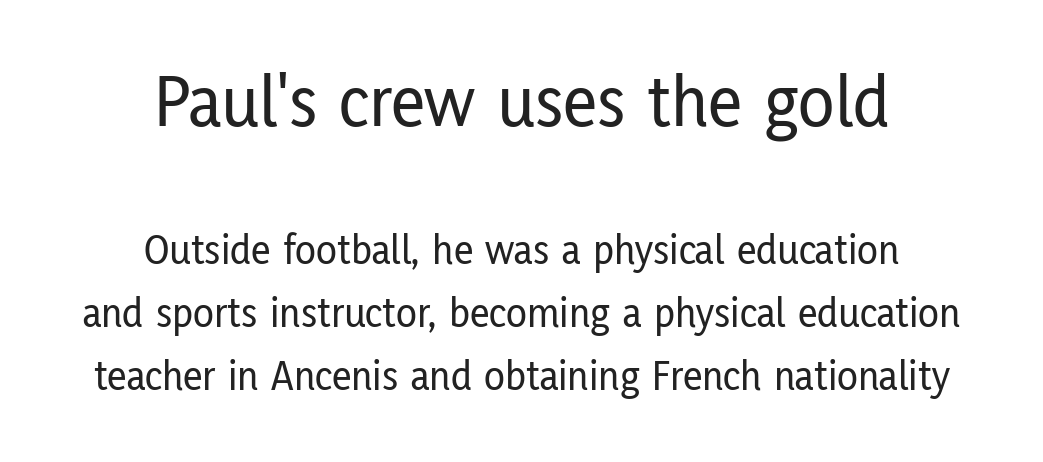
{"serif": "no", "italic": "no", "width": "condensed", "stroke_contrast": "low", "x_height": "medium", "monospaced": "no", "underline": "no", "align": "center", "line_spacing": "normal", "line_spacing_ratio": 1.46, "letter_spacing": "normal", "letter_spacing_em": 0.0, "larger_block": "first", "size_ratio": 1.74, "glyph_px": 75}
